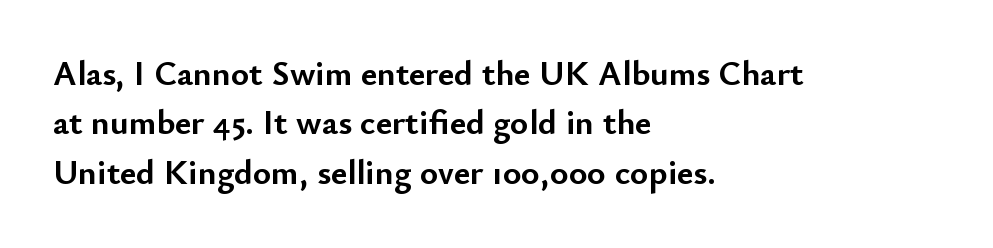
The image shows 35 px semibold sans-serif type, upright; set left-aligned, normal line spacing (1.41x), normal letter spacing, not underlined; low stroke contrast and a small x-height.
